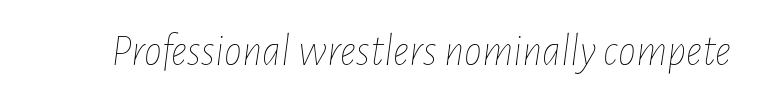
{"italic": "yes", "lean": "right", "slant_degrees": 7, "bold": "no", "weight": "thin", "width": "condensed", "stroke_contrast": "low", "x_height": "medium", "monospaced": "no", "underline": "no", "letter_spacing": "normal", "letter_spacing_em": 0.0, "glyph_px": 45}
